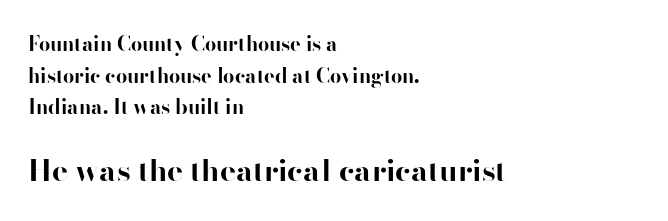
Note: smaller setting up top, larger setting below. Students, note that the glyphs here touch the page at normal intervals. Reading down the block, your eye returns to a fixed left position each line. Type style note: lacks serifs.
